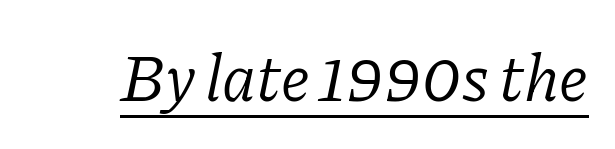
Caption: standard tracking, unaltered. A baseline rule has been typeset under these characters. Think of a printed novel: that variable character pitch is what you see here. Old-style or modern, the face here clearly has serifs. Is this a heavy cut? Hardly; it is regular or lighter. When letters slant like this, we call the style italic.
